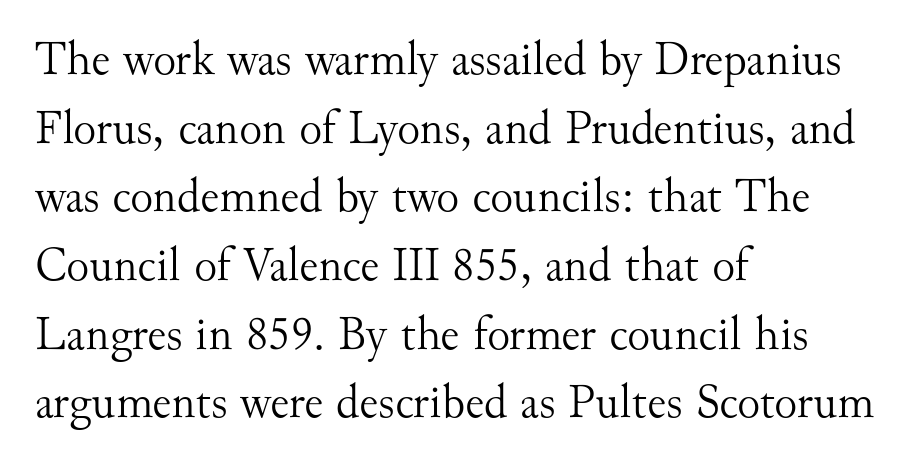
Q: Is the text bold? A: No.
Q: Is the text italic (slanted)? A: No, it is upright.
Q: Is the typeface a serif or a sans-serif typeface? A: Serif.
Q: Is the text underlined? A: No.
Q: How is the paragraph aligned? A: Left-aligned.
Q: Is the spacing between letters normal or unusually wide? A: Normal.
Q: Is the spacing between lines tight, normal or loose? A: Normal.
Q: Width (condensed, normal, or wide)? A: Normal.
Q: Stroke contrast? A: Medium.
Q: x-height? A: Small.
Q: Monospaced? A: No.
